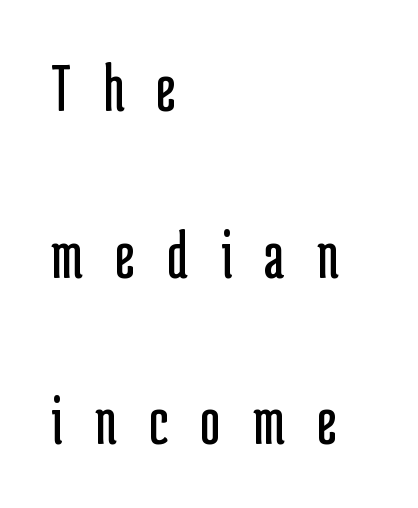
One glance says open: line gaps are wider than usual. Is this a fixed-width face? No — the glyphs have proportional, varying widths. Every stem runs plumb, perpendicular to the baseline. This is not heavy type; no bold has been used.
